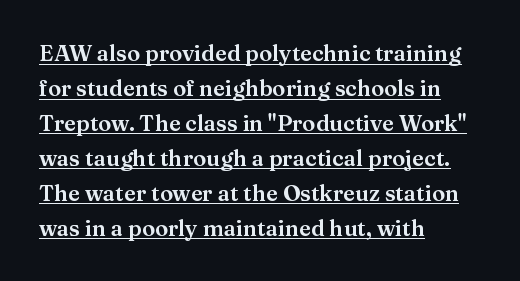
Compared with a centered layout, this one pins lines to the left instead. The space between consecutive lines is moderate. In terms of letterspacing, this is plain default setting. This sample carries an underscore along the baseline area. Does the lettering tilt? It doesn't — this is upright.
